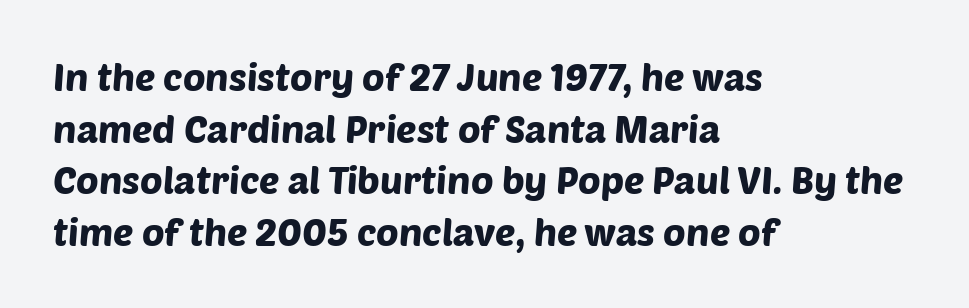
Summary of vertical rhythm: regular, with standard interline spacing. The space directly below the letters is spotless. Varying glyph widths throughout — classic text-font behaviour. The ragged edge is on the right, which tells us the setting is flush left.
